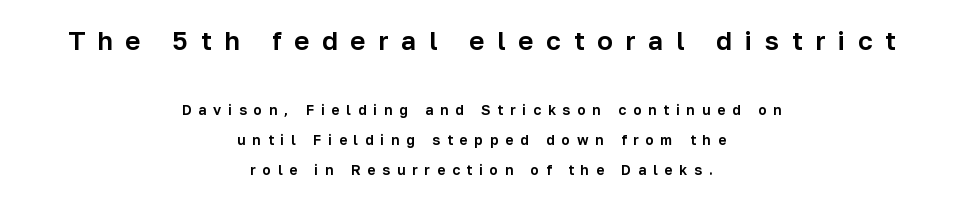
{"italic": "no", "underline": "no", "align": "center", "line_spacing": "loose", "line_spacing_ratio": 2.16, "letter_spacing": "wide", "letter_spacing_em": 0.49, "larger_block": "first", "size_ratio": 1.86, "glyph_px": 26}
